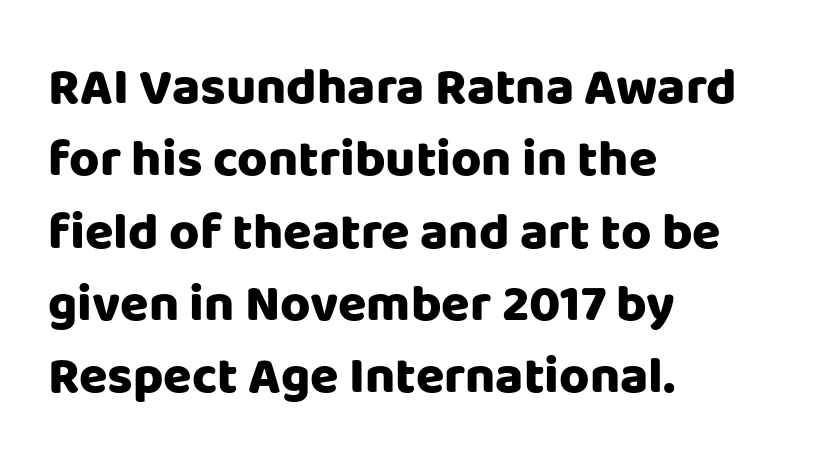
The image shows 52 px heavy sans-serif type, upright; set left-aligned, normal line spacing (1.39x), normal letter spacing, not underlined; low stroke contrast and a large x-height.
